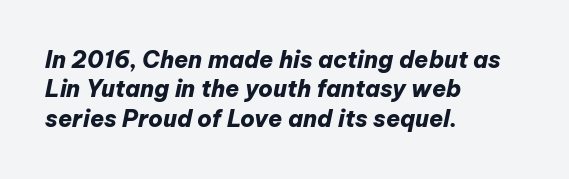
The image shows 23 px bold type, italic (leaning right); set left-aligned, normal line spacing (1.28x), normal letter spacing, not underlined.
